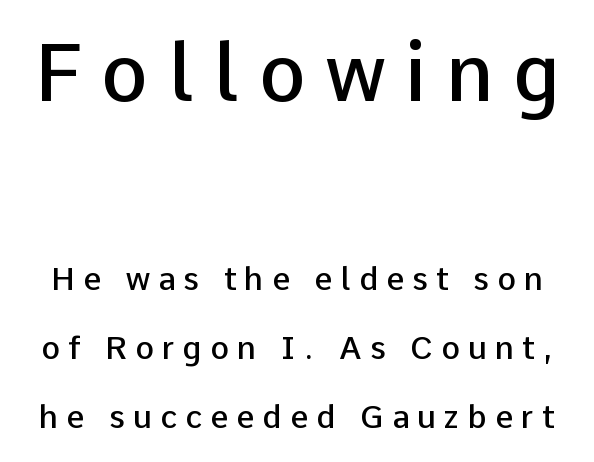
{"serif": "no", "italic": "no", "bold": "semi", "weight": "semibold", "width": "normal", "stroke_contrast": "low", "x_height": "medium", "monospaced": "no", "underline": "no", "line_spacing": "loose", "line_spacing_ratio": 2.16, "letter_spacing": "wide", "letter_spacing_em": 0.25, "larger_block": "first", "size_ratio": 2.47, "glyph_px": 79}
